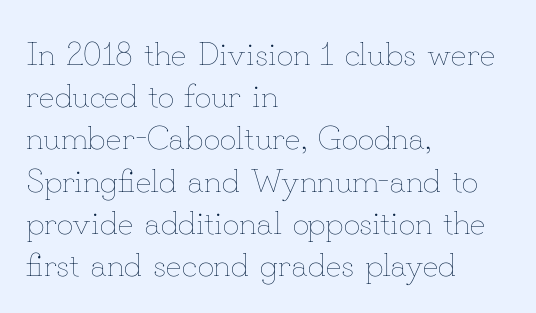
The image shows 33 px thin type, upright; set left-aligned, normal line spacing (1.28x), normal letter spacing, not underlined; low stroke contrast and a small x-height.
